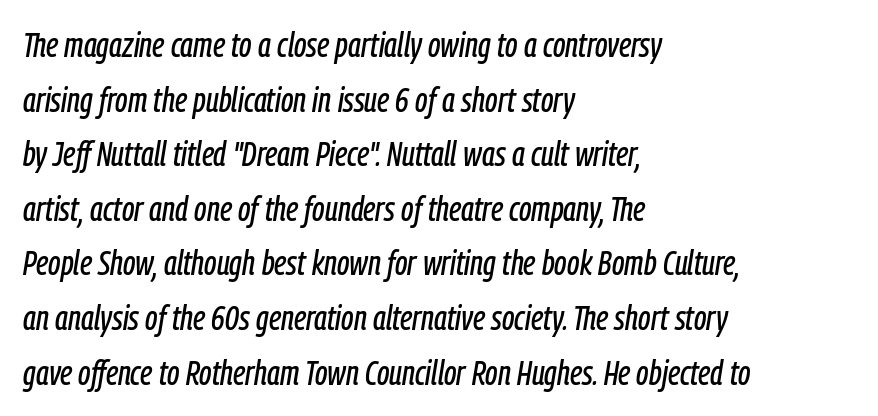
{"italic": "yes", "lean": "right", "slant_degrees": 9, "width": "condensed", "stroke_contrast": "low", "x_height": "medium", "monospaced": "no", "underline": "no", "align": "left", "line_spacing": "normal", "line_spacing_ratio": 1.56, "letter_spacing": "normal", "letter_spacing_em": 0.0, "glyph_px": 35}
